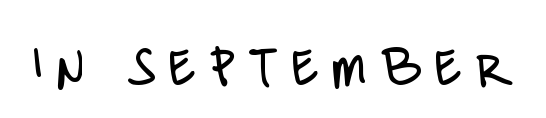
The image shows 61 px light, condensed sans-serif type, upright; set unusually wide letter spacing (+0.21 em), not underlined; low stroke contrast and a large x-height.
